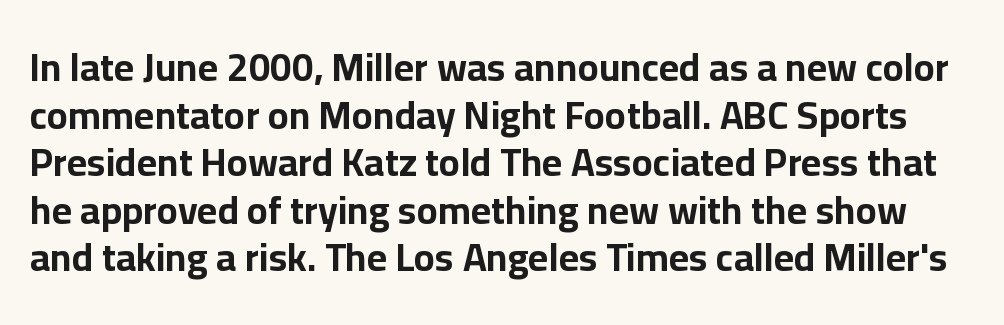
Q: Is the text bold? A: Yes.
Q: Is the text italic (slanted)? A: No, it is upright.
Q: Is the typeface a serif or a sans-serif typeface? A: Sans-serif.
Q: Is the text underlined? A: No.
Q: Is the spacing between letters normal or unusually wide? A: Normal.
Q: Width (condensed, normal, or wide)? A: Normal.
Q: Stroke contrast? A: Low.
Q: x-height? A: Medium.
Q: Monospaced? A: No.
